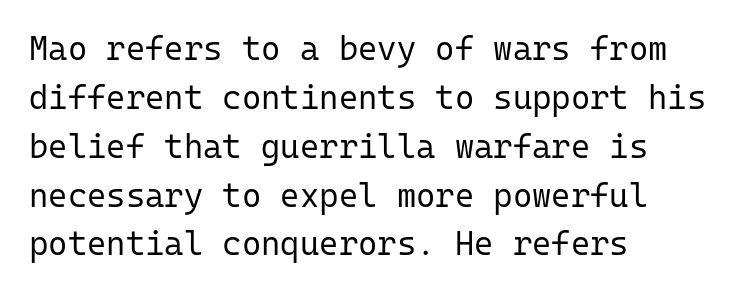
Look at the bottom of the vertical strokes: they stop flat, with no serifs. Quick note: underline off. It's the straight-up-and-down kind of type. Left-aligned paragraph, ragged on the right. Leading matches the norm, producing a regular column. You could count columns in this text — the font is strictly monospaced.
